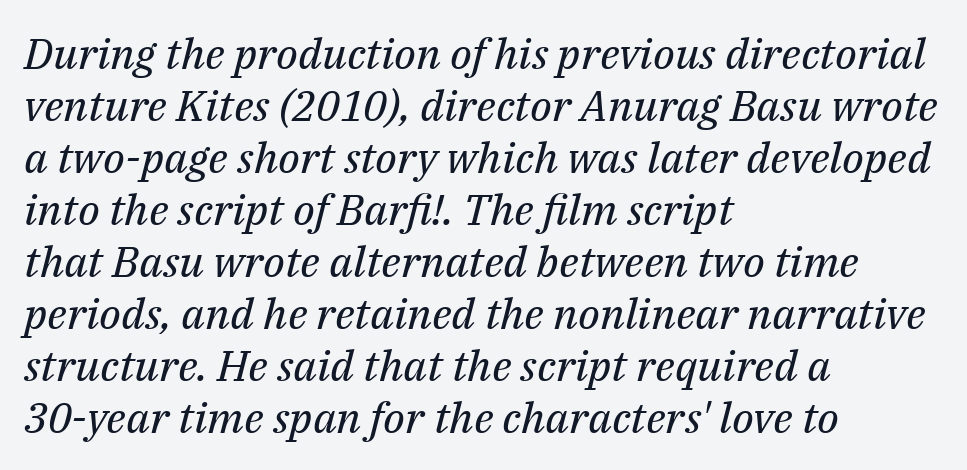
{"serif": "yes", "italic": "yes", "lean": "right", "slant_degrees": 14, "bold": "no", "weight": "regular", "width": "normal", "stroke_contrast": "medium", "x_height": "medium", "monospaced": "no", "underline": "no", "align": "left", "line_spacing_ratio": 1.21, "letter_spacing": "normal", "letter_spacing_em": 0.0, "glyph_px": 43}
